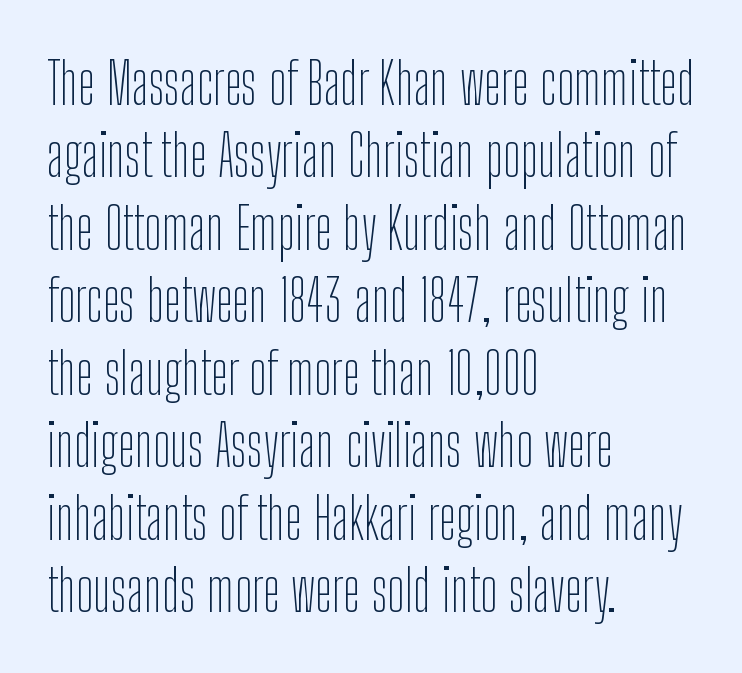
The compositor pushed each line to the left boundary. This rendering features lettering with no underline. This sample keeps an unexceptional amount of space between lines. Unlike italic type, these characters show no tilt at all.
